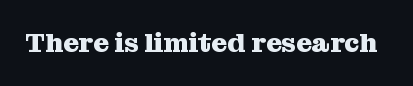
What stands out about the letter spacing? Nothing — it is the standard amount. No italicization has been applied; the sample stays upright. The gap between lines stays unmarked. Thick stems and heavy bowls — unmistakably bold.
